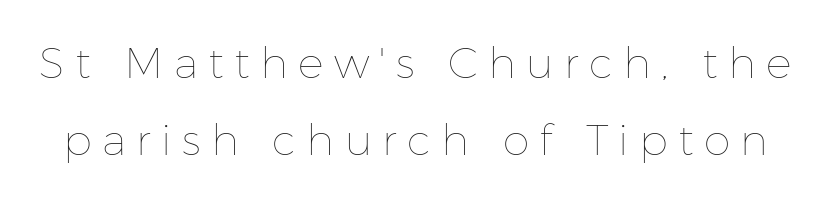
Q: Is the text bold? A: No.
Q: Is the text italic (slanted)? A: No, it is upright.
Q: Is the text underlined? A: No.
Q: Is the spacing between letters normal or unusually wide? A: Unusually wide.
Q: Width (condensed, normal, or wide)? A: Normal.
Q: Stroke contrast? A: Low.
Q: x-height? A: Medium.
Q: Monospaced? A: No.
